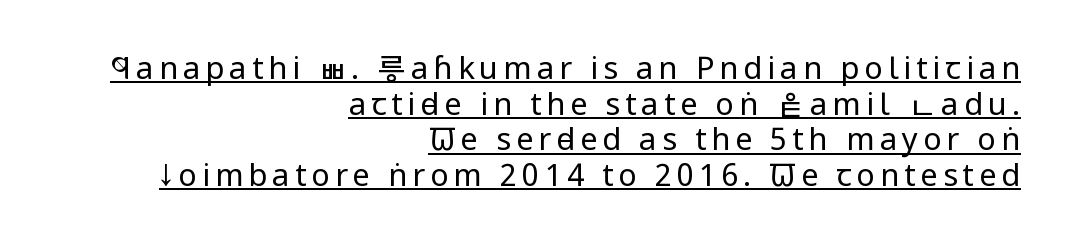
{"serif": "no", "italic": "no", "bold": "no", "weight": "regular", "width": "condensed", "stroke_contrast": "low", "x_height": "large", "monospaced": "no", "underline": "yes", "align": "right", "line_spacing": "tight", "line_spacing_ratio": 1.15, "glyph_px": 31}
